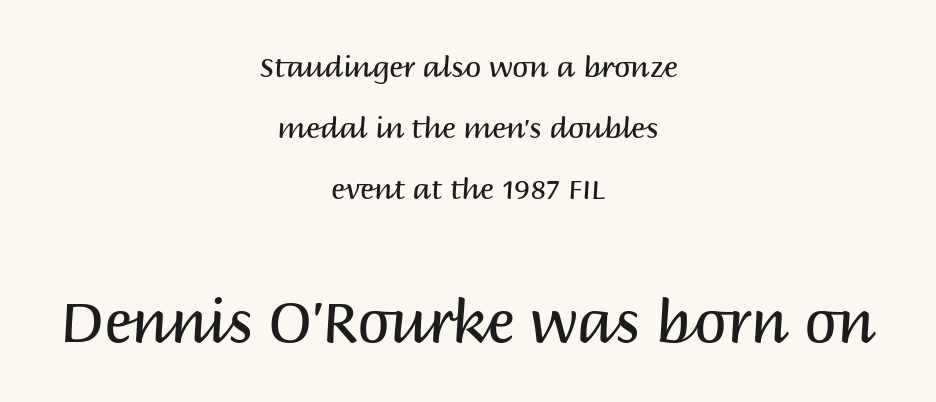
The image shows 58 px regular-weight sans-serif type; set centered, loose line spacing (2.11x), normal letter spacing, not underlined; the second (bottom) block is 2.0x larger; medium stroke contrast and a large x-height.
